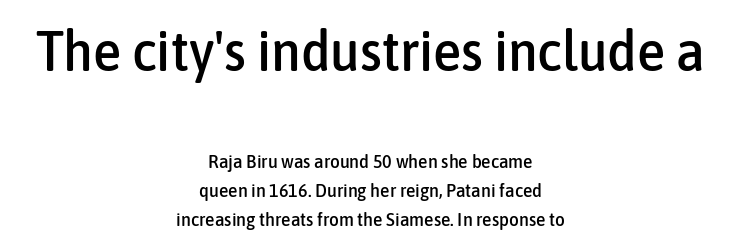
The image shows 57 px condensed sans-serif type, upright; set centered, normal line spacing (1.53x), normal letter spacing, not underlined; the first (top) block is 3.0x larger; low stroke contrast and a medium x-height.
